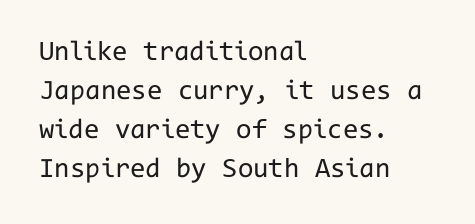
{"serif": "no", "italic": "no", "bold": "no", "weight": "regular", "width": "normal", "stroke_contrast": "low", "x_height": "medium", "monospaced": "yes", "underline": "no", "align": "left", "line_spacing": "normal", "line_spacing_ratio": 1.39, "letter_spacing": "normal", "letter_spacing_em": 0.0, "glyph_px": 28}
